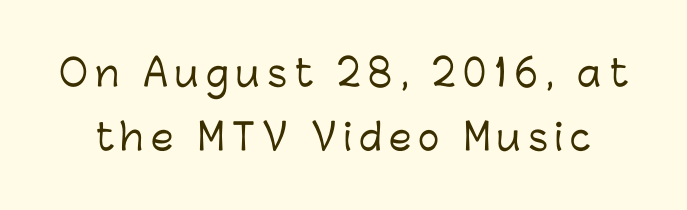
Q: Is the text italic (slanted)? A: No, it is upright.
Q: Is the typeface a serif or a sans-serif typeface? A: Sans-serif.
Q: Is the text underlined? A: No.
Q: Is the spacing between letters normal or unusually wide? A: Unusually wide.
Q: Width (condensed, normal, or wide)? A: Normal.
Q: Stroke contrast? A: Low.
Q: x-height? A: Medium.
Q: Monospaced? A: No.
